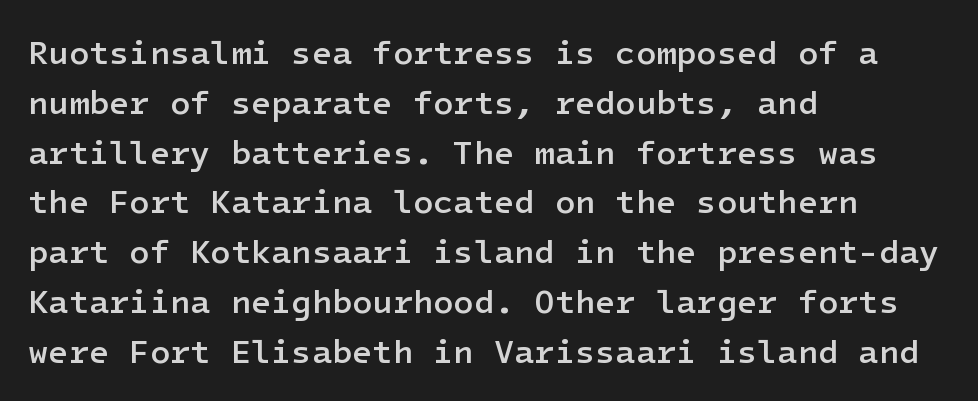
The image shows 33 px semibold sans-serif type, upright; set left-aligned, normal line spacing (1.51x), normal letter spacing, not underlined; low stroke contrast and a medium x-height.
